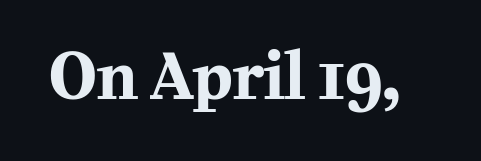
The image shows 62 px bold serif type, upright; set normal letter spacing, not underlined; medium stroke contrast and a medium x-height.
